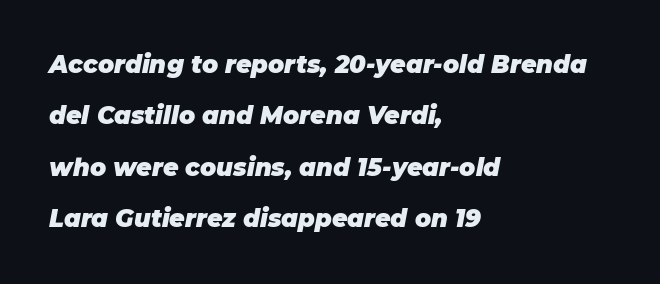
{"italic": "yes", "lean": "right", "slant_degrees": 11, "bold": "yes", "underline": "no", "align": "left", "line_spacing": "loose", "line_spacing_ratio": 2.14, "letter_spacing": "normal", "letter_spacing_em": 0.0, "glyph_px": 24}
